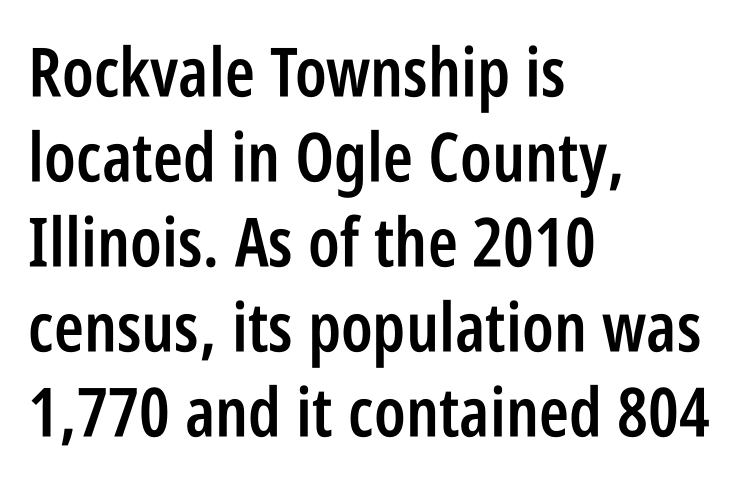
Q: Is the text bold? A: Semi-bold.
Q: Is the text italic (slanted)? A: No, it is upright.
Q: Is the typeface a serif or a sans-serif typeface? A: Sans-serif.
Q: Is the text underlined? A: No.
Q: How is the paragraph aligned? A: Left-aligned.
Q: Is the spacing between letters normal or unusually wide? A: Normal.
Q: Is the spacing between lines tight, normal or loose? A: Normal.
Q: Width (condensed, normal, or wide)? A: Condensed.
Q: Stroke contrast? A: Low.
Q: x-height? A: Large.
Q: Monospaced? A: No.
